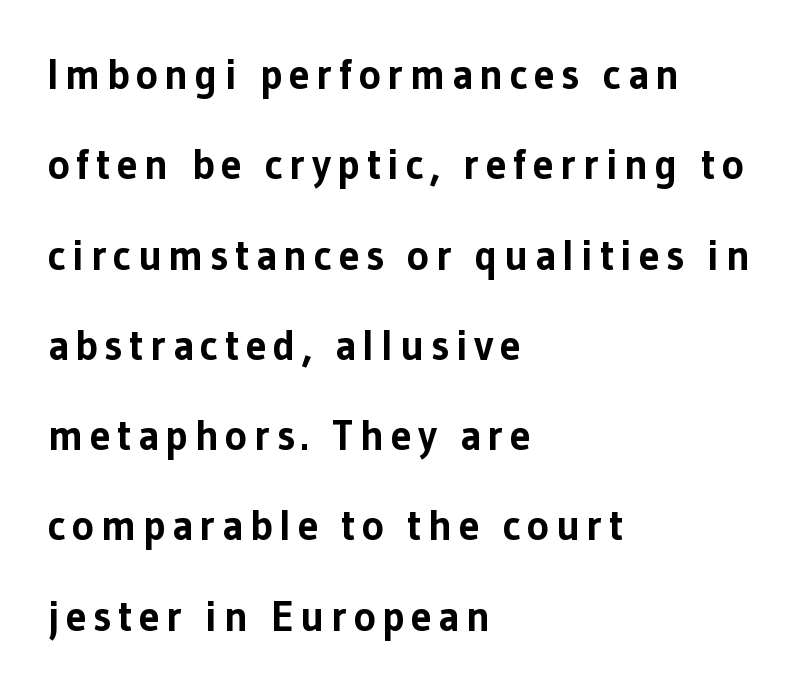
Q: Is the text bold? A: Yes.
Q: Is the text italic (slanted)? A: No, it is upright.
Q: Is the typeface a serif or a sans-serif typeface? A: Sans-serif.
Q: Is the text underlined? A: No.
Q: How is the paragraph aligned? A: Left-aligned.
Q: Is the spacing between lines tight, normal or loose? A: Loose.
Q: Width (condensed, normal, or wide)? A: Normal.
Q: Stroke contrast? A: Low.
Q: x-height? A: Medium.
Q: Monospaced? A: No.
